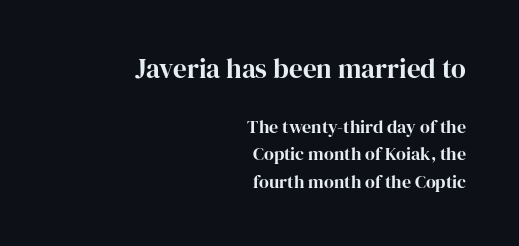
Q: Is the text italic (slanted)? A: No, it is upright.
Q: Is the text underlined? A: No.
Q: How is the paragraph aligned? A: Right-aligned.
Q: Is the spacing between letters normal or unusually wide? A: Normal.
Q: Is the spacing between lines tight, normal or loose? A: Normal.
Q: Which block of text is set in a larger size, the first (top) or the second (bottom)? A: The first (top) one.
